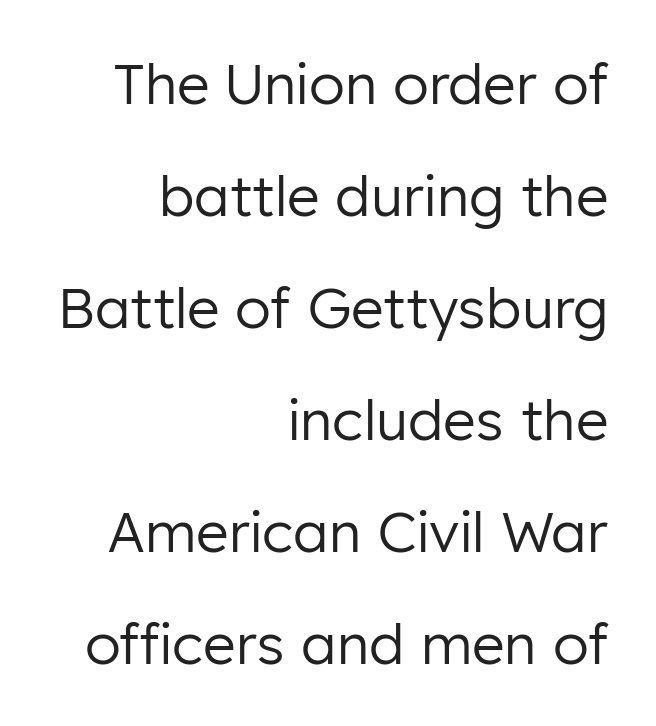
Q: Is the text bold? A: No.
Q: Is the text italic (slanted)? A: No, it is upright.
Q: Is the typeface a serif or a sans-serif typeface? A: Sans-serif.
Q: Is the text underlined? A: No.
Q: How is the paragraph aligned? A: Right-aligned.
Q: Is the spacing between letters normal or unusually wide? A: Normal.
Q: Is the spacing between lines tight, normal or loose? A: Loose.
Q: Width (condensed, normal, or wide)? A: Normal.
Q: Stroke contrast? A: Low.
Q: x-height? A: Medium.
Q: Monospaced? A: No.
